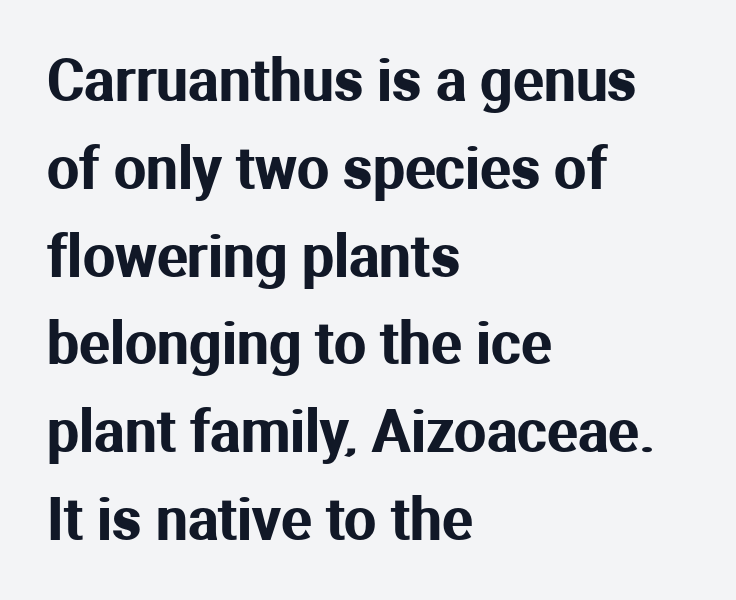
{"serif": "no", "italic": "no", "width": "normal", "stroke_contrast": "medium", "x_height": "medium", "monospaced": "no", "underline": "no", "align": "left", "line_spacing": "normal", "line_spacing_ratio": 1.54, "letter_spacing": "normal", "letter_spacing_em": 0.0, "glyph_px": 57}
